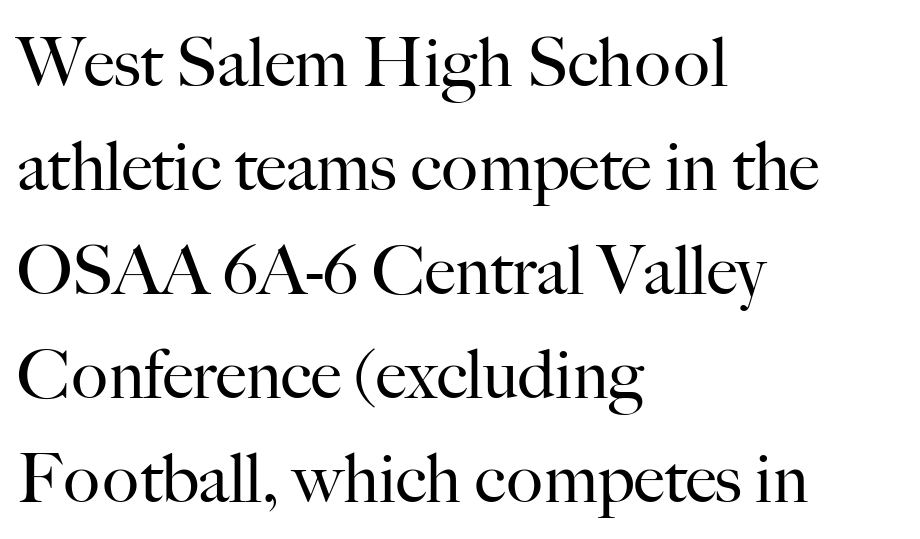
{"serif": "yes", "italic": "no", "bold": "no", "weight": "regular", "width": "normal", "stroke_contrast": "high", "x_height": "small", "monospaced": "no", "underline": "no", "align": "left", "line_spacing": "normal", "line_spacing_ratio": 1.53, "letter_spacing": "normal", "letter_spacing_em": 0.0, "glyph_px": 68}
